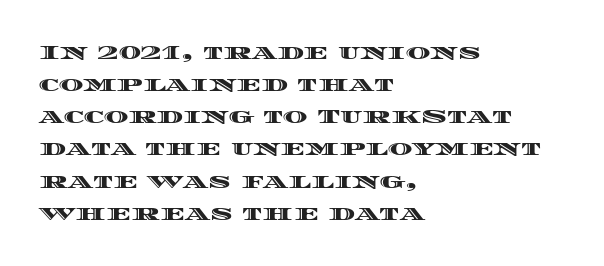
The image shows 21 px text type, upright; set left-aligned, normal line spacing (1.53x), normal letter spacing, not underlined.
